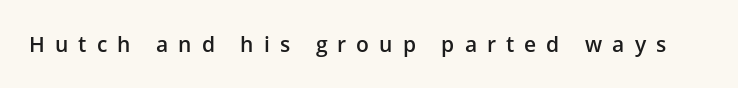
{"italic": "no", "bold": "semi", "underline": "no", "letter_spacing": "wide", "letter_spacing_em": 0.48, "glyph_px": 21}
